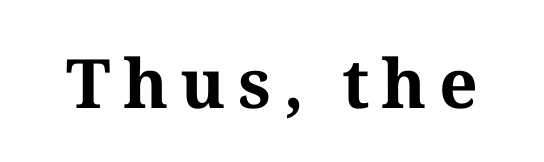
The image shows 68 px bold serif type, upright; set not underlined; medium stroke contrast and a medium x-height.
